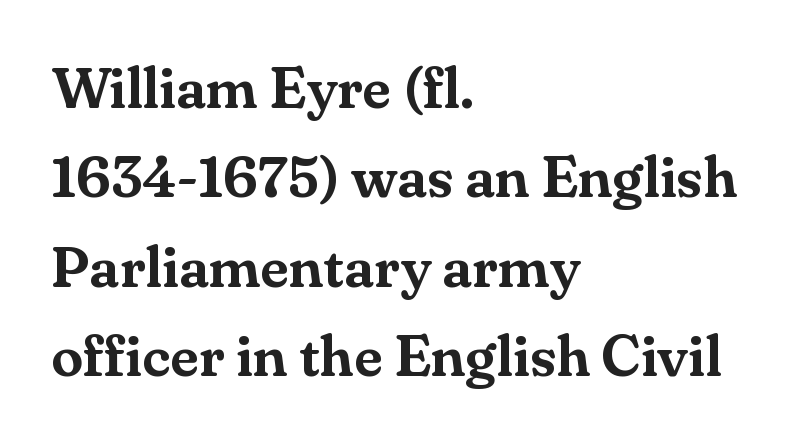
Q: Is the text italic (slanted)? A: No, it is upright.
Q: Is the typeface a serif or a sans-serif typeface? A: Serif.
Q: Is the text underlined? A: No.
Q: How is the paragraph aligned? A: Left-aligned.
Q: Is the spacing between letters normal or unusually wide? A: Normal.
Q: Is the spacing between lines tight, normal or loose? A: Normal.
Q: Width (condensed, normal, or wide)? A: Normal.
Q: Stroke contrast? A: Medium.
Q: x-height? A: Small.
Q: Monospaced? A: No.
